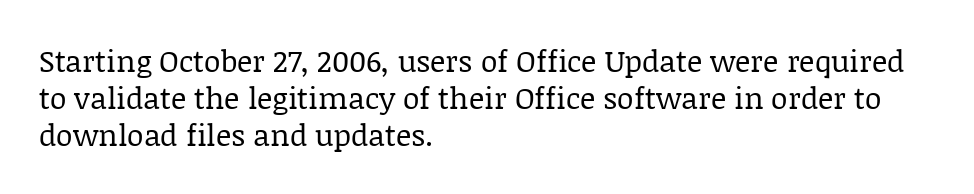
Q: Is the text bold? A: No.
Q: Is the text italic (slanted)? A: No, it is upright.
Q: Is the typeface a serif or a sans-serif typeface? A: Serif.
Q: Is the text underlined? A: No.
Q: How is the paragraph aligned? A: Left-aligned.
Q: Is the spacing between letters normal or unusually wide? A: Normal.
Q: Width (condensed, normal, or wide)? A: Normal.
Q: Stroke contrast? A: Low.
Q: x-height? A: Large.
Q: Monospaced? A: No.
